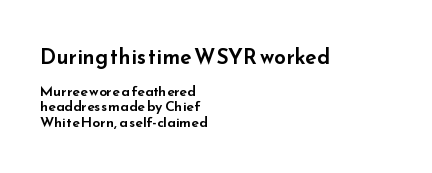
Q: Is the text italic (slanted)? A: No, it is upright.
Q: Is the text underlined? A: No.
Q: How is the paragraph aligned? A: Left-aligned.
Q: Is the spacing between letters normal or unusually wide? A: Normal.
Q: Is the spacing between lines tight, normal or loose? A: Tight.
Q: Which block of text is set in a larger size, the first (top) or the second (bottom)? A: The first (top) one.
